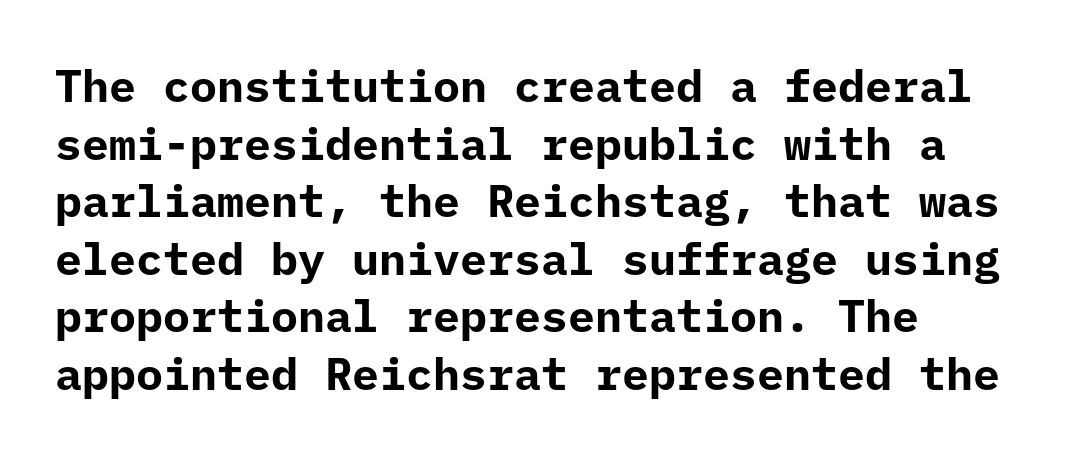
{"serif": "no", "italic": "no", "bold": "yes", "weight": "bold", "width": "normal", "stroke_contrast": "low", "x_height": "medium", "monospaced": "yes", "underline": "no", "align": "left", "line_spacing": "normal", "line_spacing_ratio": 1.28, "letter_spacing": "normal", "letter_spacing_em": 0.0, "glyph_px": 45}
